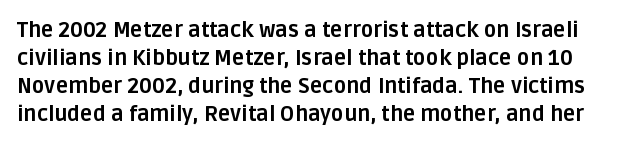
The vertical gap from one line to the next is medium. Glance below the letters and you will spot only blank space. The font's upright variant was chosen for this text. Summary of weight: heavy, a full bold. Caption: standard tracking, unaltered.
